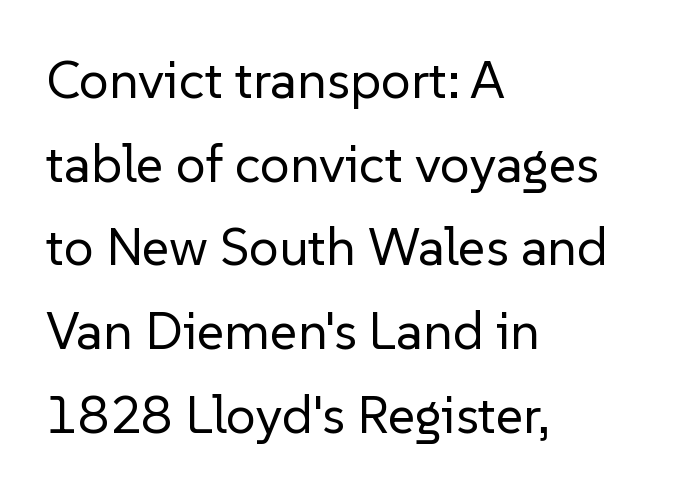
The image shows 53 px regular-weight sans-serif type, upright; set left-aligned, normal line spacing (1.58x), normal letter spacing, not underlined; low stroke contrast and a medium x-height.
